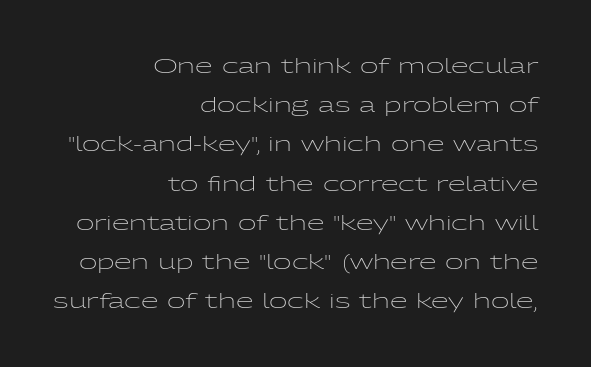
{"italic": "no", "bold": "no", "underline": "no", "align": "right", "line_spacing": "loose", "line_spacing_ratio": 1.96, "letter_spacing": "normal", "letter_spacing_em": 0.0, "glyph_px": 20}
